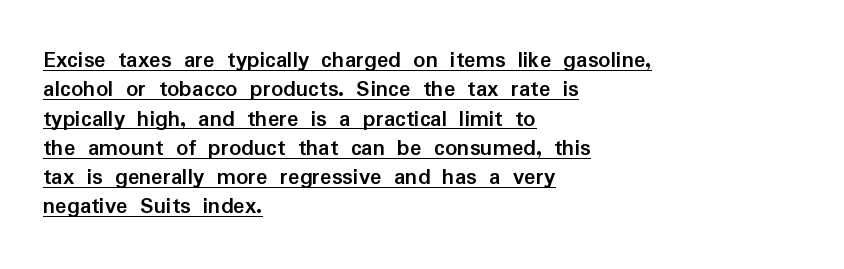
A dark, heavy texture on the line: the type is bold. Here the glyphs are tracked normally, forming tight word shapes. Notice how the stems are strictly vertical — no italics here. This rendering uses left alignment, leaving the right contour irregular.
